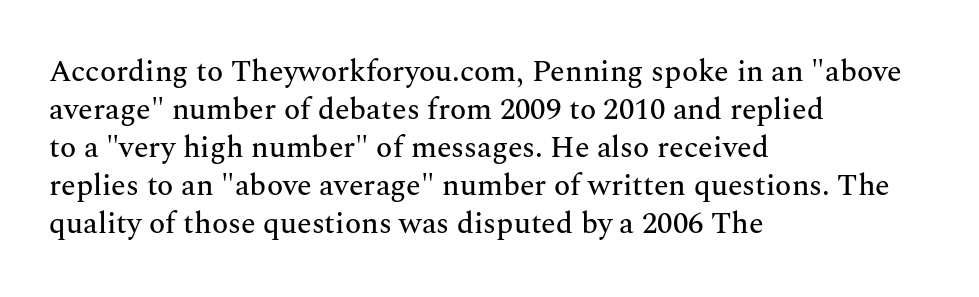
{"serif": "yes", "italic": "no", "width": "normal", "stroke_contrast": "medium", "x_height": "medium", "monospaced": "no", "underline": "no", "align": "left", "line_spacing": "normal", "line_spacing_ratio": 1.27, "letter_spacing": "normal", "letter_spacing_em": 0.0, "glyph_px": 30}
